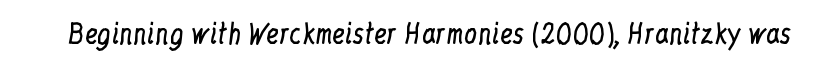
{"bold": "no", "underline": "no", "letter_spacing": "normal", "letter_spacing_em": 0.0, "glyph_px": 26}
